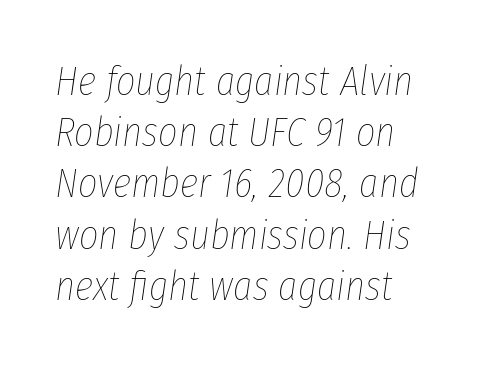
Q: Is the text bold? A: No.
Q: Is the text italic (slanted)? A: Yes, it leans right by about 8 degrees.
Q: Is the text underlined? A: No.
Q: How is the paragraph aligned? A: Left-aligned.
Q: Is the spacing between letters normal or unusually wide? A: Normal.
Q: Width (condensed, normal, or wide)? A: Condensed.
Q: Stroke contrast? A: Low.
Q: x-height? A: Medium.
Q: Monospaced? A: No.
